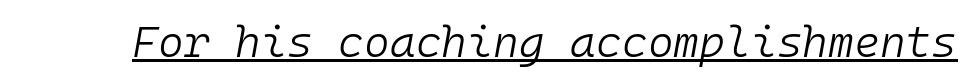
Q: Is the text bold? A: No.
Q: Is the text italic (slanted)? A: Yes, it leans right by about 10 degrees.
Q: Is the text underlined? A: Yes.
Q: Is the spacing between letters normal or unusually wide? A: Normal.
Q: Width (condensed, normal, or wide)? A: Normal.
Q: Stroke contrast? A: Low.
Q: x-height? A: Medium.
Q: Monospaced? A: Yes.
